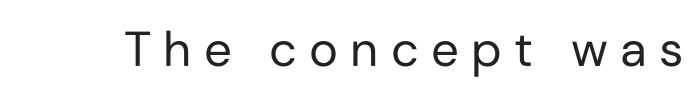
Nothing heavy about these letters — not bold at all. Regarding serifs, this sample does without them. Only glyphs here, with clear space below each row. Do the characters align in a grid? No, the font is proportional. Designer's note — italics off, roman on.
